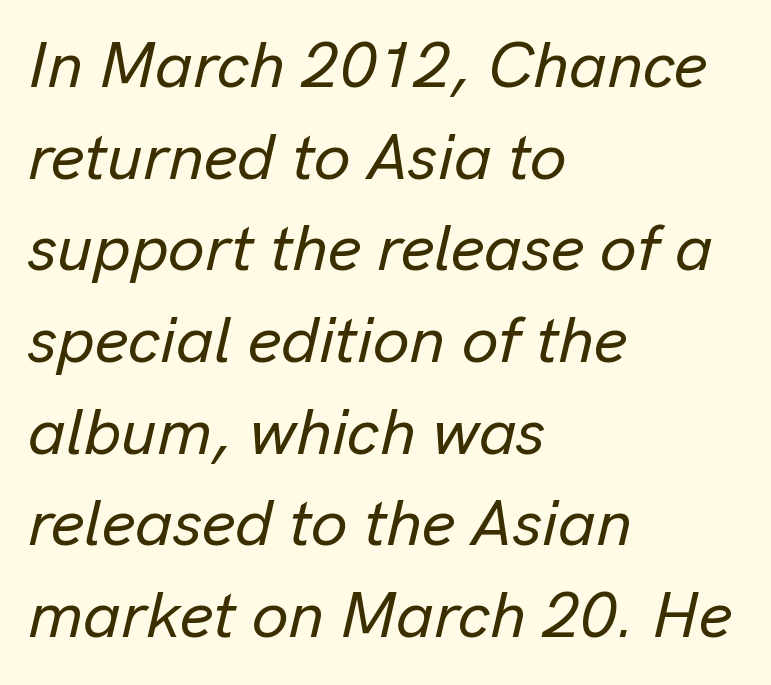
The rendering keeps characters at their native spacing. Character widths vary here, with narrow letters taking less room than wide ones. Unmarked baselines from the first word to the last. Notice how descenders clear the ascenders below comfortably — that's standard leading. Every row of glyphs begins at an identical x-position on the left.
